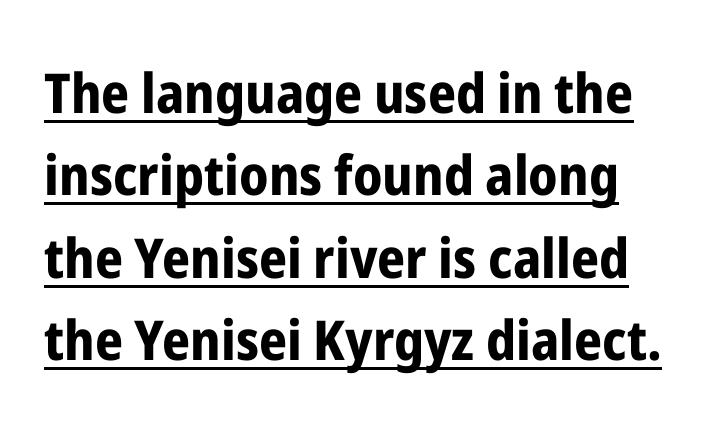
The letters advance in unequal steps, a hallmark of proportional type. This sample uses an upright cut, with every glyph sitting square on the baseline. This rendering leaves character spacing at its baseline value. Heavy-handed strokes throughout: this text is bold. The line-height multiplier appears to be the usual default.
